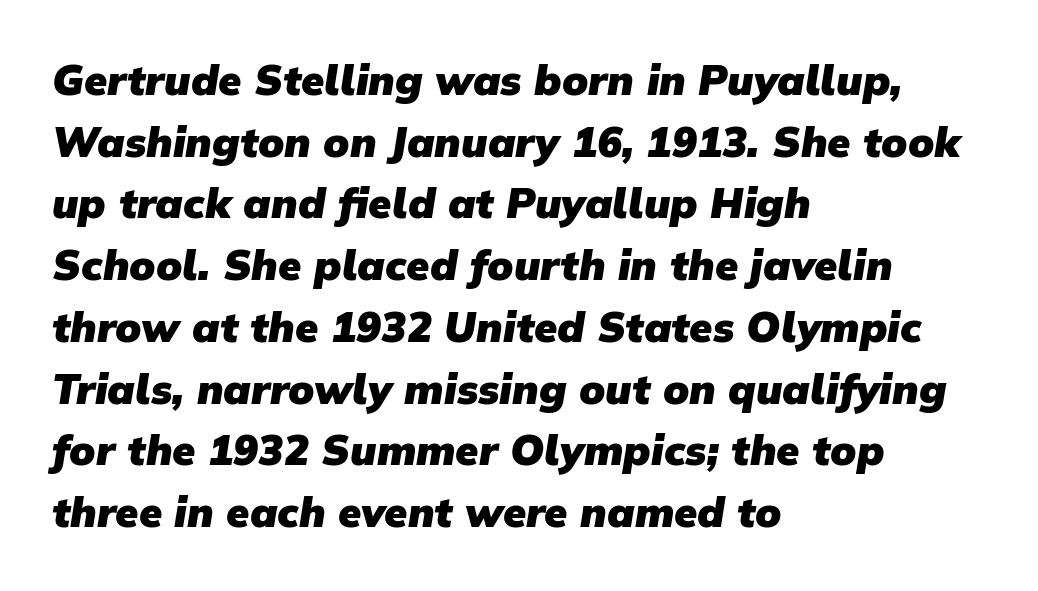
In terms of leading, this rendering sits right in the middle. The text was rendered using a sans face with plain stroke endings. The glyphs are unaccompanied by any horizontal stroke below them. Layout note: lines flush left. These lines are rendered in a variable-pitch font.
